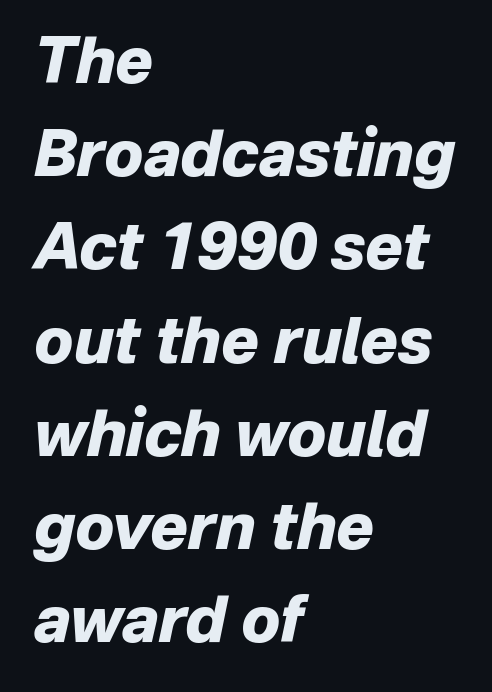
The characters look thick and weighty, a clear bold. Proportional: the letters do not fall into vertical columns. Unmarked baselines from the first word to the last. Leading: standard. There is no visible air inserted between adjacent glyphs. Horizontal alignment here is leftward, the default for most running prose.
